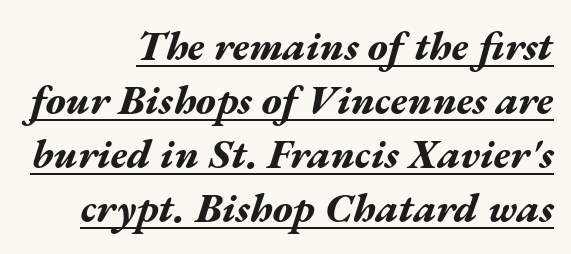
Does the copy run flush right? Yes — the right margin is perfectly even. The rendering uses natural spacing where letterforms have individual widths. The rendering keeps characters at their native spacing. The font's italic variant was chosen for this text. Compared with typical paragraphs, the rows here are spaced about the same. Typographic density is high because the face is bold.
